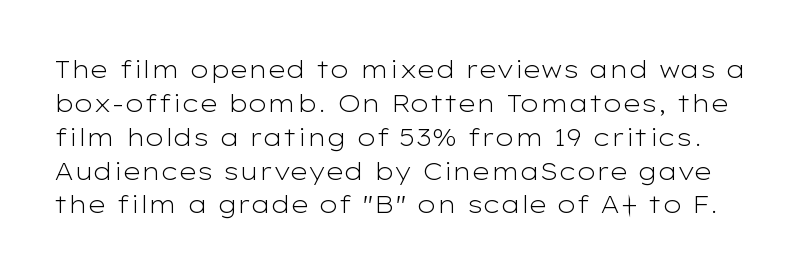
The image shows 24 px text type, upright; set normal line spacing (1.41x), normal letter spacing, not underlined.
